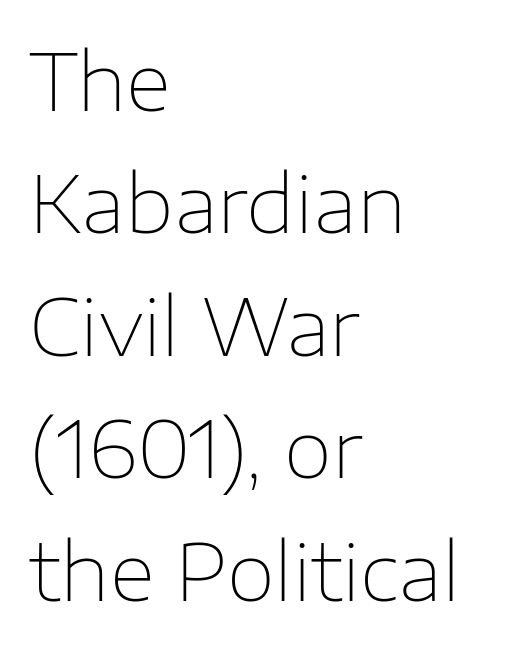
Line starts are locked; line ends wander. Is the letter spacing exaggerated? No — it looks like the ordinary default. The string is rendered with underlining switched off. Does the type have serifs? No, each stem ends abruptly. Heaviness? Minimal to ordinary, like unemphasized prose.
